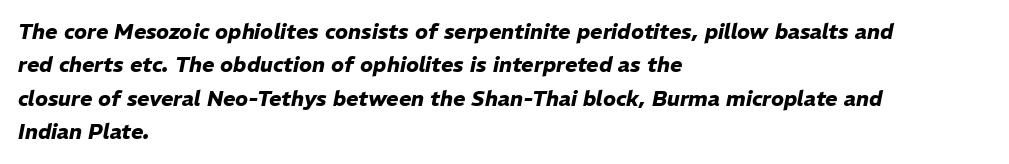
The image shows 21 px bold type, italic (leaning right); set left-aligned, normal line spacing (1.59x), normal letter spacing, not underlined.
